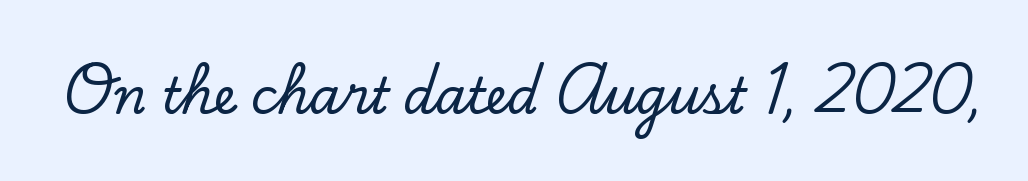
The image shows 49 px serif type; set normal letter spacing, not underlined; low stroke contrast and a small x-height.
